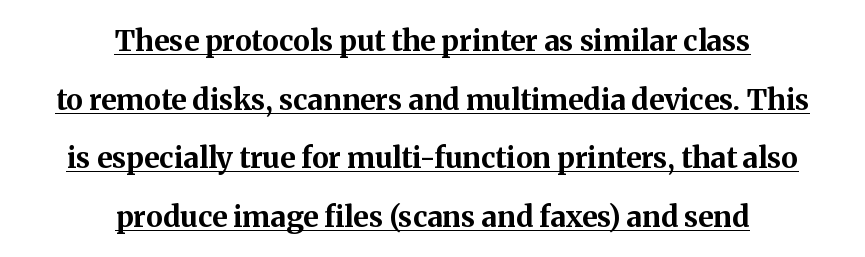
Q: Is the text bold? A: Yes.
Q: Is the text italic (slanted)? A: No, it is upright.
Q: Is the typeface a serif or a sans-serif typeface? A: Serif.
Q: Is the text underlined? A: Yes.
Q: How is the paragraph aligned? A: Centered.
Q: Is the spacing between letters normal or unusually wide? A: Normal.
Q: Is the spacing between lines tight, normal or loose? A: Loose.
Q: Width (condensed, normal, or wide)? A: Normal.
Q: Stroke contrast? A: Medium.
Q: x-height? A: Medium.
Q: Monospaced? A: No.
